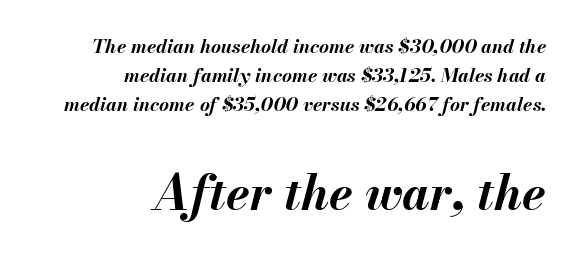
Q: Is the text bold? A: Yes.
Q: Is the text italic (slanted)? A: Yes, it leans right by about 13 degrees.
Q: Is the text underlined? A: No.
Q: How is the paragraph aligned? A: Right-aligned.
Q: Is the spacing between letters normal or unusually wide? A: Normal.
Q: Is the spacing between lines tight, normal or loose? A: Normal.
Q: Which block of text is set in a larger size, the first (top) or the second (bottom)? A: The second (bottom) one.
Q: Width (condensed, normal, or wide)? A: Normal.
Q: Stroke contrast? A: Medium.
Q: x-height? A: Small.
Q: Monospaced? A: No.
